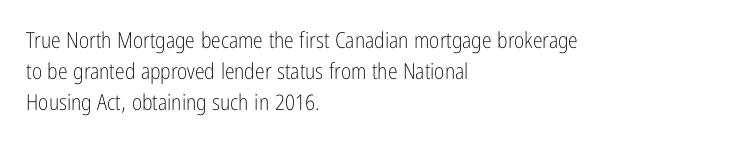
Q: Is the text bold? A: No.
Q: Is the text italic (slanted)? A: No, it is upright.
Q: Is the text underlined? A: No.
Q: How is the paragraph aligned? A: Left-aligned.
Q: Is the spacing between letters normal or unusually wide? A: Normal.
Q: Is the spacing between lines tight, normal or loose? A: Normal.
